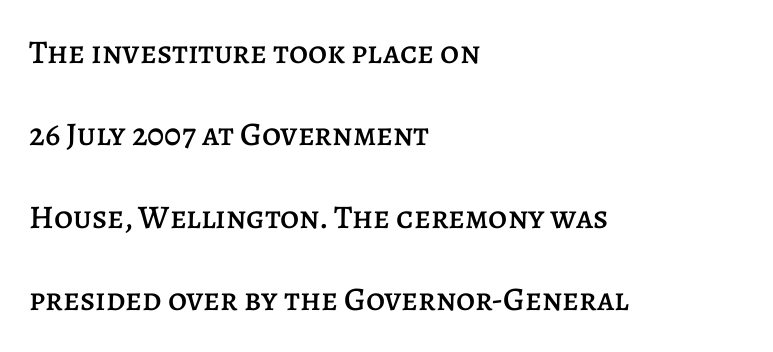
Q: Is the text italic (slanted)? A: No, it is upright.
Q: Is the text underlined? A: No.
Q: How is the paragraph aligned? A: Left-aligned.
Q: Is the spacing between letters normal or unusually wide? A: Normal.
Q: Is the spacing between lines tight, normal or loose? A: Loose.
Q: Width (condensed, normal, or wide)? A: Normal.
Q: Stroke contrast? A: Low.
Q: x-height? A: Large.
Q: Monospaced? A: No.
